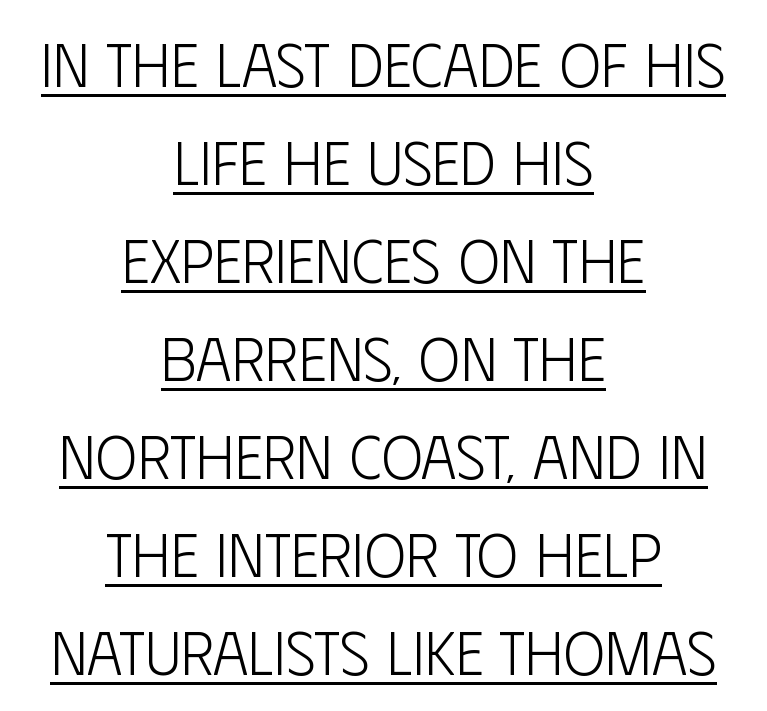
The image shows 62 px light, condensed sans-serif type, upright; set centered, normal line spacing (1.58x), normal letter spacing, underlined; low stroke contrast and a large x-height.
